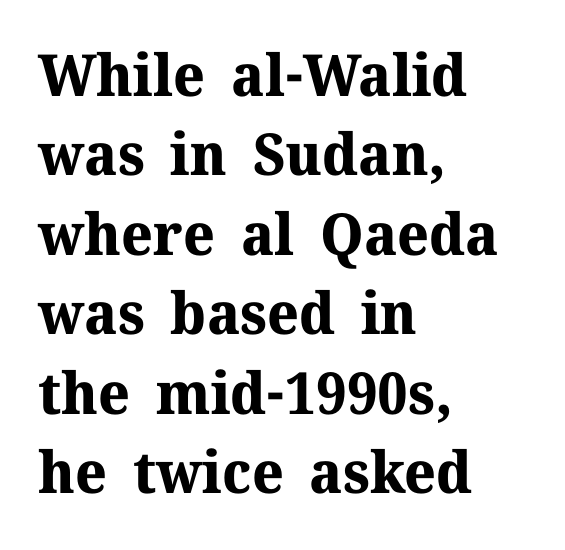
These lines stack with their left ends in a neat column. As a designer I'd log this as weight 700, bold. This sample keeps an unexceptional amount of space between lines. The letterforms sit shoulder to shoulder at normal distance. Bare-footed words on every line. Ascenders rise straight up at ninety degrees.
